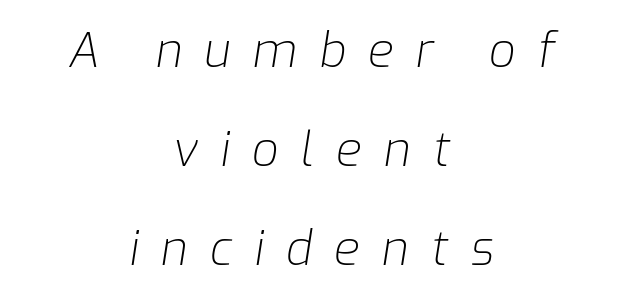
The image shows 47 px light type, italic (leaning right); set centered, loose line spacing (2.11x), unusually wide letter spacing (+0.47 em), not underlined; low stroke contrast and a medium x-height.
